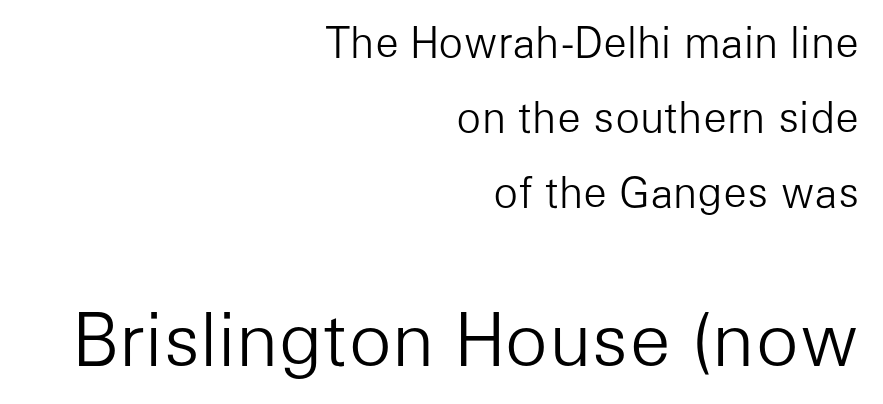
Q: Is the text bold? A: No.
Q: Is the text italic (slanted)? A: No, it is upright.
Q: Is the typeface a serif or a sans-serif typeface? A: Sans-serif.
Q: Is the text underlined? A: No.
Q: How is the paragraph aligned? A: Right-aligned.
Q: Is the spacing between letters normal or unusually wide? A: Normal.
Q: Which block of text is set in a larger size, the first (top) or the second (bottom)? A: The second (bottom) one.
Q: Width (condensed, normal, or wide)? A: Normal.
Q: Stroke contrast? A: Low.
Q: x-height? A: Medium.
Q: Monospaced? A: No.
